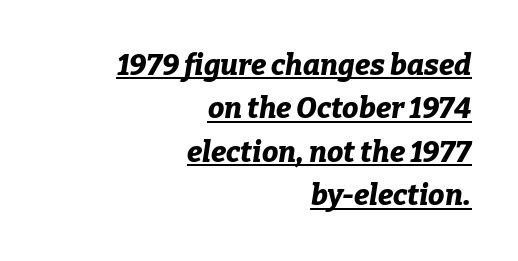
Q: Is the text bold? A: Yes.
Q: Is the text italic (slanted)? A: Yes, it leans right by about 9 degrees.
Q: Is the text underlined? A: Yes.
Q: How is the paragraph aligned? A: Right-aligned.
Q: Is the spacing between letters normal or unusually wide? A: Normal.
Q: Is the spacing between lines tight, normal or loose? A: Normal.
Q: Width (condensed, normal, or wide)? A: Normal.
Q: Stroke contrast? A: Low.
Q: x-height? A: Medium.
Q: Monospaced? A: No.
